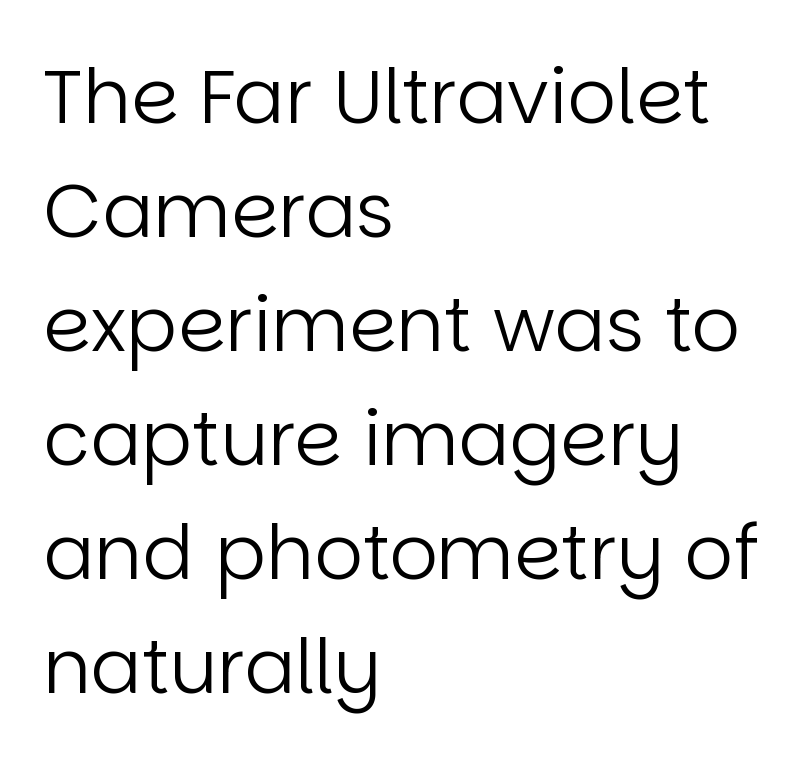
{"serif": "no", "italic": "no", "bold": "no", "weight": "regular", "width": "normal", "stroke_contrast": "low", "x_height": "large", "monospaced": "no", "underline": "no", "align": "left", "line_spacing": "normal", "line_spacing_ratio": 1.5, "letter_spacing": "normal", "letter_spacing_em": 0.0, "glyph_px": 76}
